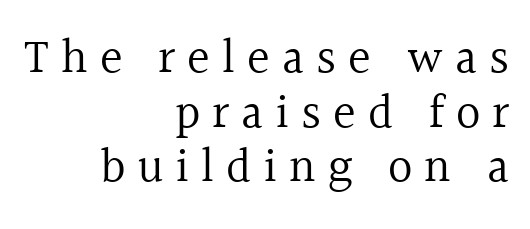
The image shows 48 px regular-weight serif type, upright; set right-aligned, tight line spacing (1.14x), unusually wide letter spacing (+0.25 em), not underlined; a medium x-height.
